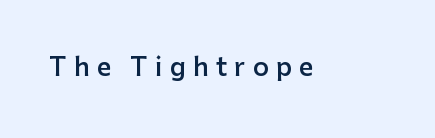
Slightly chunky letters — semibold, I'd say, not full bold. Characters follow at a spacing far wider than the type designer built in. This rendering features lettering with no underline. The lettering holds an erect, upright posture throughout.
